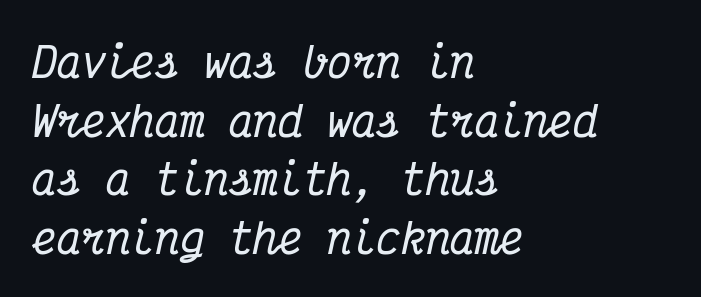
Q: Is the text italic (slanted)? A: Yes, it leans right by about 12 degrees.
Q: Is the typeface a serif or a sans-serif typeface? A: Serif.
Q: Is the text underlined? A: No.
Q: How is the paragraph aligned? A: Left-aligned.
Q: Is the spacing between letters normal or unusually wide? A: Normal.
Q: Is the spacing between lines tight, normal or loose? A: Normal.
Q: Width (condensed, normal, or wide)? A: Condensed.
Q: Stroke contrast? A: Medium.
Q: x-height? A: Medium.
Q: Monospaced? A: Yes.
